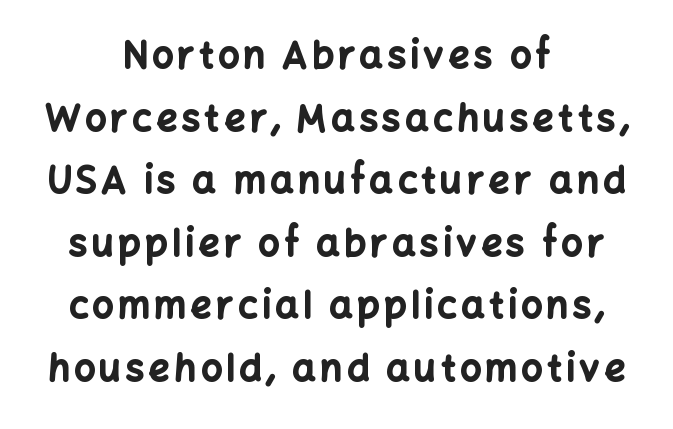
{"serif": "no", "italic": "no", "bold": "yes", "weight": "bold", "width": "normal", "stroke_contrast": "low", "x_height": "medium", "monospaced": "no", "underline": "no", "align": "center", "line_spacing": "normal", "line_spacing_ratio": 1.69, "glyph_px": 37}
